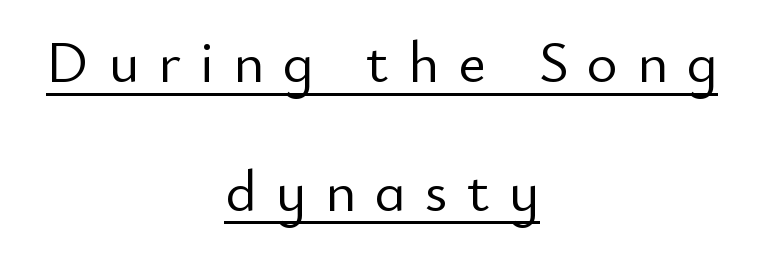
Q: Is the text bold? A: No.
Q: Is the text italic (slanted)? A: No, it is upright.
Q: Is the typeface a serif or a sans-serif typeface? A: Sans-serif.
Q: Is the text underlined? A: Yes.
Q: How is the paragraph aligned? A: Centered.
Q: Is the spacing between letters normal or unusually wide? A: Unusually wide.
Q: Is the spacing between lines tight, normal or loose? A: Loose.
Q: Width (condensed, normal, or wide)? A: Normal.
Q: Stroke contrast? A: Low.
Q: x-height? A: Small.
Q: Monospaced? A: No.
